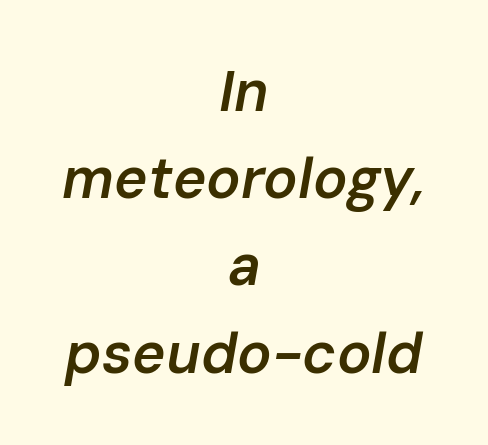
The image shows 57 px semibold type, italic (leaning right); set centered, normal line spacing (1.53x), normal letter spacing, not underlined; low stroke contrast and a medium x-height.
